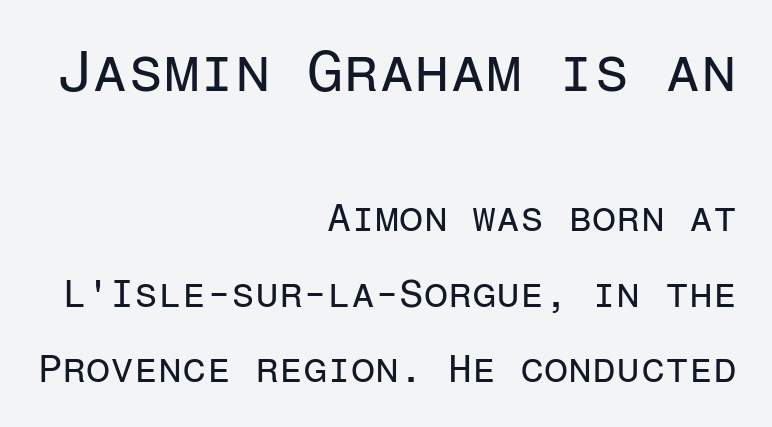
The image shows 58 px regular-weight sans-serif type, upright, monospaced; set right-aligned, loose line spacing (1.93x), normal letter spacing, not underlined; the first (top) block is 1.49x larger; low stroke contrast and a medium x-height.
